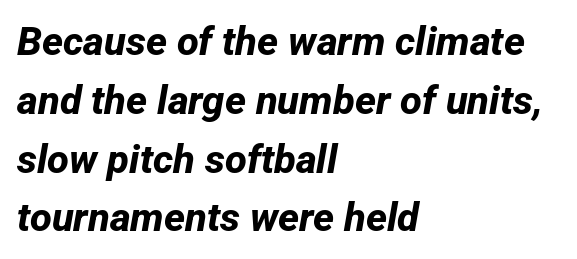
Q: Is the text bold? A: Yes.
Q: Is the typeface a serif or a sans-serif typeface? A: Sans-serif.
Q: Is the text underlined? A: No.
Q: How is the paragraph aligned? A: Left-aligned.
Q: Is the spacing between letters normal or unusually wide? A: Normal.
Q: Is the spacing between lines tight, normal or loose? A: Normal.
Q: Width (condensed, normal, or wide)? A: Normal.
Q: Stroke contrast? A: Low.
Q: x-height? A: Medium.
Q: Monospaced? A: No.
